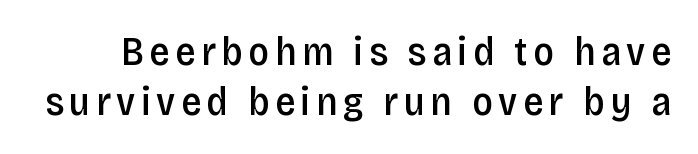
{"serif": "no", "italic": "no", "bold": "semi", "weight": "semibold", "width": "condensed", "stroke_contrast": "low", "x_height": "large", "monospaced": "no", "underline": "no", "line_spacing": "normal", "line_spacing_ratio": 1.26, "glyph_px": 40}
